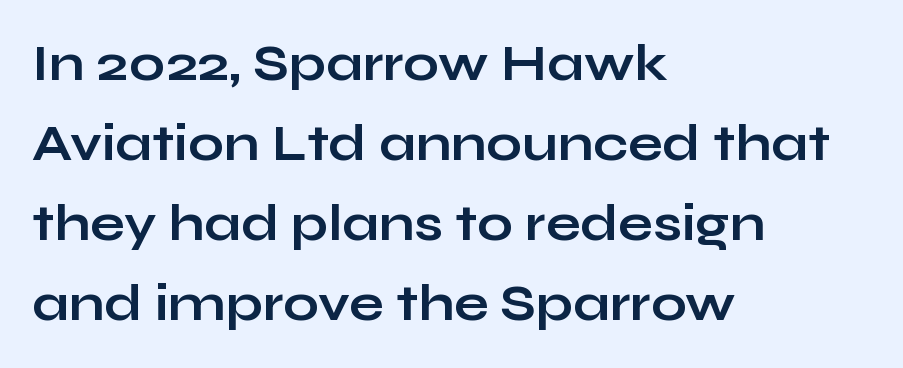
Q: Is the text bold? A: Yes.
Q: Is the text italic (slanted)? A: No, it is upright.
Q: Is the typeface a serif or a sans-serif typeface? A: Sans-serif.
Q: Is the text underlined? A: No.
Q: How is the paragraph aligned? A: Left-aligned.
Q: Is the spacing between letters normal or unusually wide? A: Normal.
Q: Is the spacing between lines tight, normal or loose? A: Normal.
Q: Width (condensed, normal, or wide)? A: Wide.
Q: Stroke contrast? A: Low.
Q: x-height? A: Medium.
Q: Monospaced? A: No.
